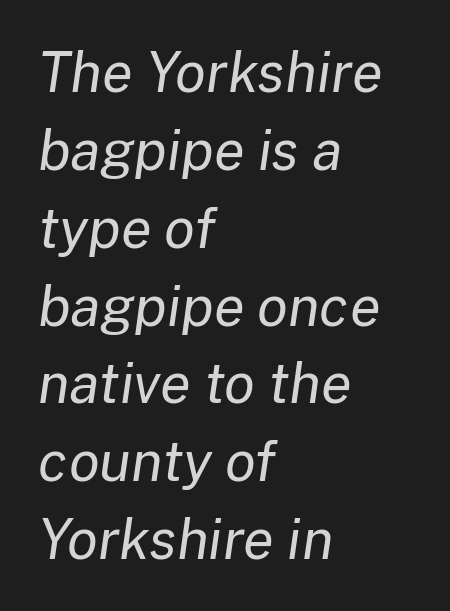
{"italic": "yes", "lean": "right", "slant_degrees": 8, "bold": "no", "weight": "regular", "width": "normal", "stroke_contrast": "low", "x_height": "medium", "monospaced": "no", "underline": "no", "align": "left", "line_spacing": "normal", "line_spacing_ratio": 1.39, "letter_spacing": "normal", "letter_spacing_em": 0.0, "glyph_px": 56}
